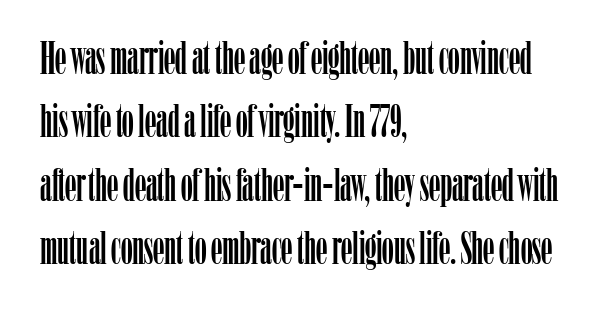
The image shows 46 px condensed serif type, upright; set left-aligned, normal line spacing (1.38x), normal letter spacing, not underlined; low stroke contrast and a medium x-height.
